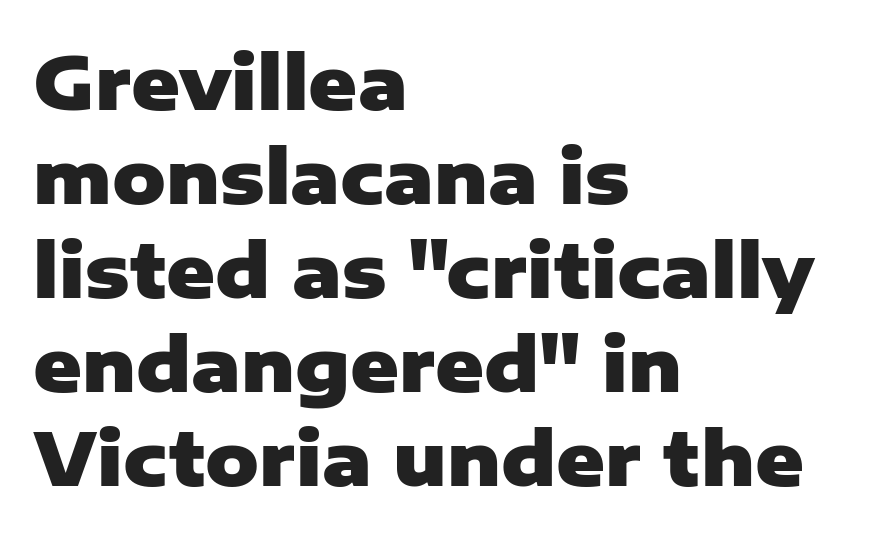
Q: Is the text bold? A: Yes.
Q: Is the text italic (slanted)? A: No, it is upright.
Q: Is the typeface a serif or a sans-serif typeface? A: Sans-serif.
Q: Is the text underlined? A: No.
Q: How is the paragraph aligned? A: Left-aligned.
Q: Is the spacing between letters normal or unusually wide? A: Normal.
Q: Is the spacing between lines tight, normal or loose? A: Normal.
Q: Width (condensed, normal, or wide)? A: Normal.
Q: Stroke contrast? A: Low.
Q: x-height? A: Medium.
Q: Monospaced? A: No.
